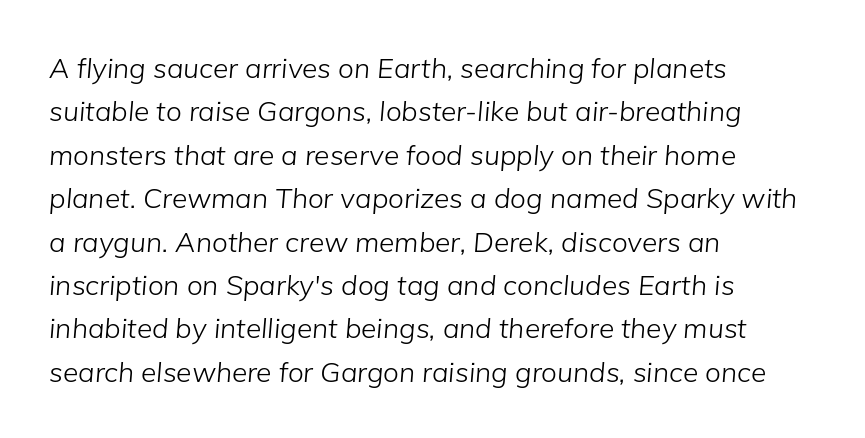
The image shows 28 px light type, italic (leaning right); set left-aligned, normal line spacing (1.55x), normal letter spacing, not underlined; low stroke contrast and a medium x-height.
